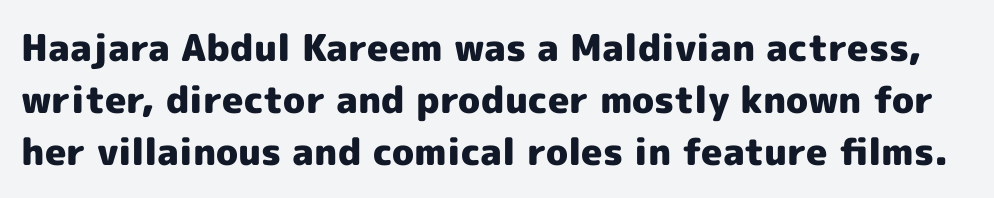
The image shows 37 px heavy sans-serif type, upright; set normal line spacing (1.4x), normal letter spacing, not underlined; a medium x-height.
